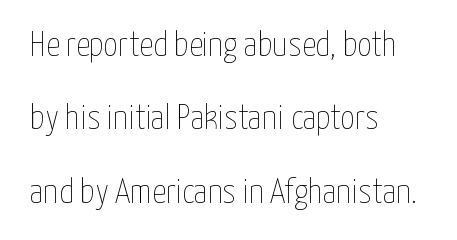
Quick note: interline space is abundant. Descenders are the only things crossing below the line. Here the glyphs are tracked normally, forming tight word shapes. Each letter keeps its own natural width here, so spacing adapts to shape.
